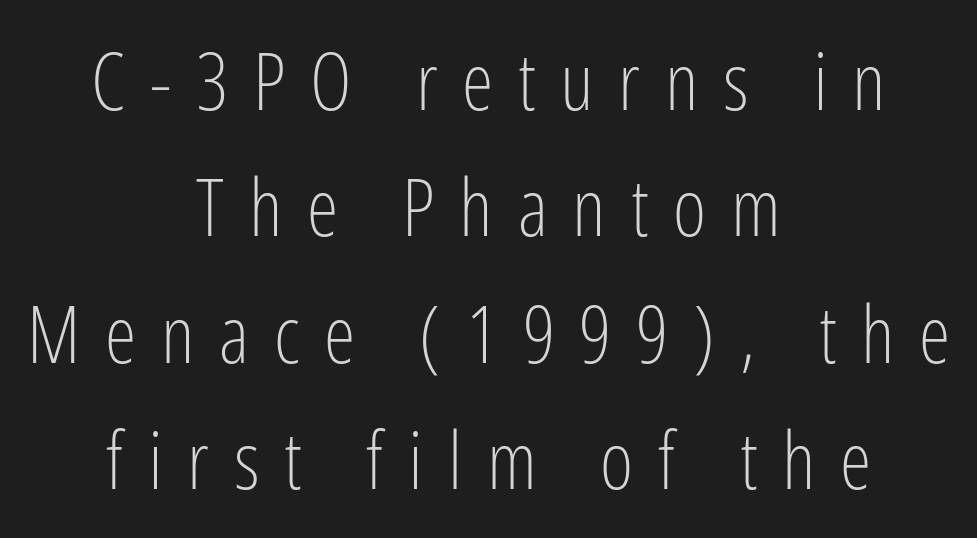
The image shows 80 px light, condensed sans-serif type, upright; set centered, normal line spacing (1.58x), unusually wide letter spacing (+0.31 em), not underlined; low stroke contrast and a medium x-height.
